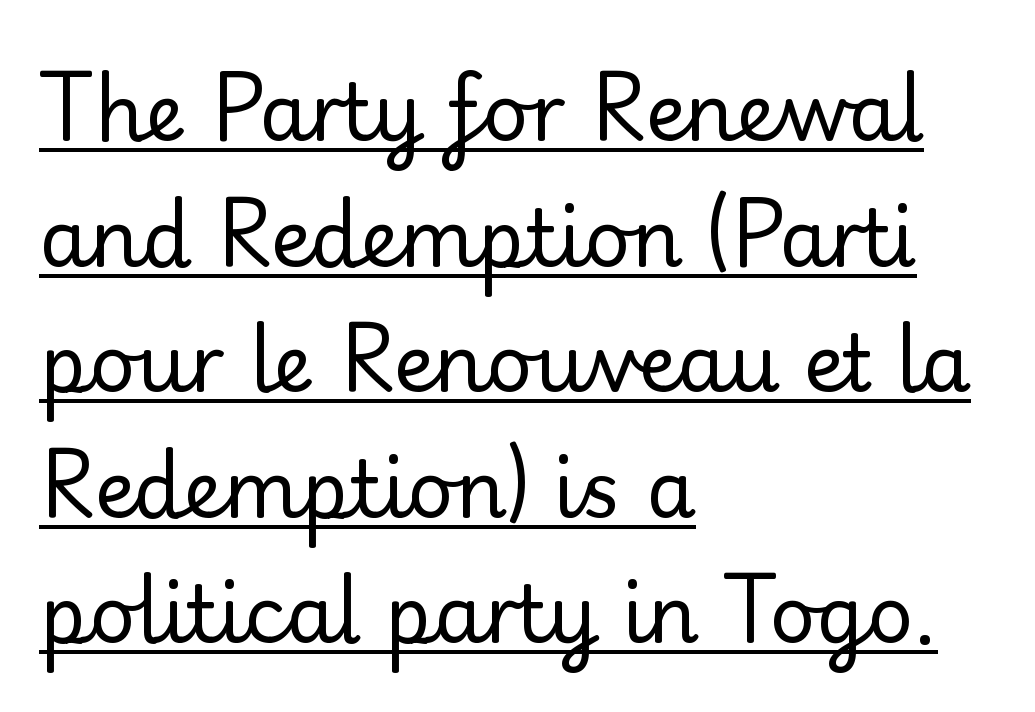
{"serif": "yes", "italic": "no", "bold": "no", "weight": "regular", "width": "normal", "stroke_contrast": "low", "x_height": "small", "monospaced": "no", "underline": "yes", "align": "left", "line_spacing": "normal", "line_spacing_ratio": 1.59, "letter_spacing": "normal", "letter_spacing_em": 0.0, "glyph_px": 79}
